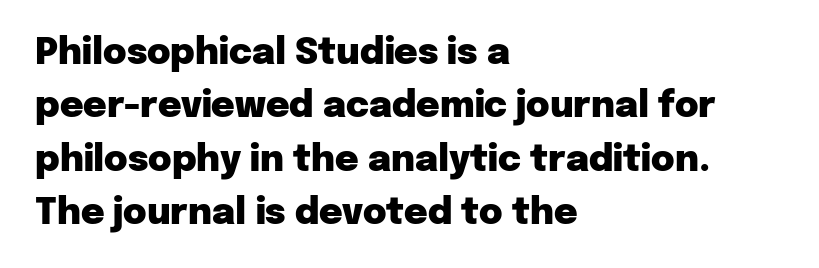
Q: Is the text bold? A: Yes.
Q: Is the text italic (slanted)? A: No, it is upright.
Q: Is the typeface a serif or a sans-serif typeface? A: Sans-serif.
Q: Is the text underlined? A: No.
Q: How is the paragraph aligned? A: Left-aligned.
Q: Is the spacing between letters normal or unusually wide? A: Normal.
Q: Is the spacing between lines tight, normal or loose? A: Normal.
Q: Width (condensed, normal, or wide)? A: Normal.
Q: Stroke contrast? A: Low.
Q: x-height? A: Medium.
Q: Monospaced? A: No.
